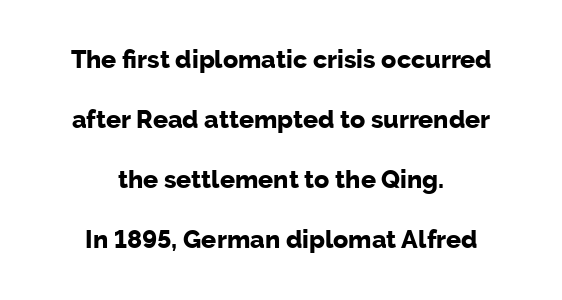
The image shows 25 px bold type, upright; set centered, loose line spacing (2.4x), normal letter spacing, not underlined.
